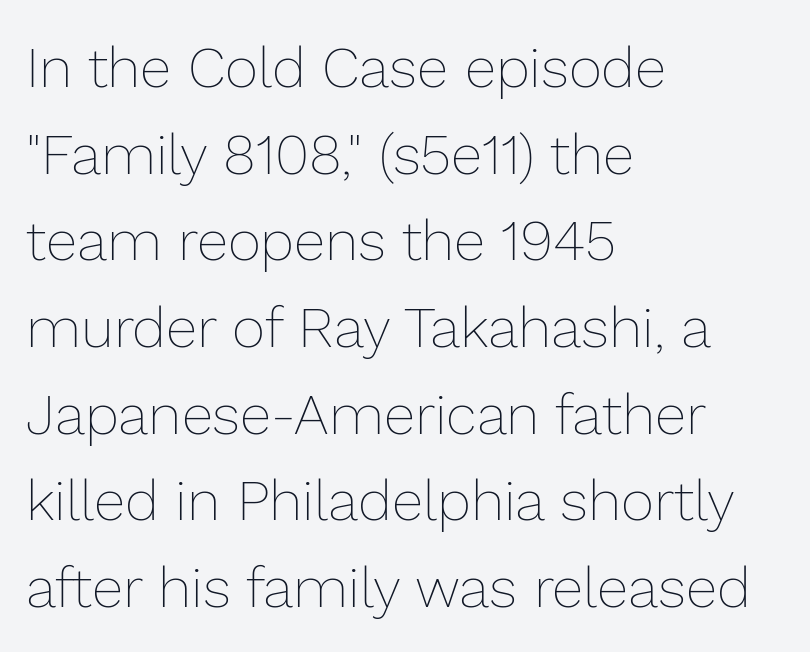
Q: Is the text bold? A: No.
Q: Is the text italic (slanted)? A: No, it is upright.
Q: Is the text underlined? A: No.
Q: How is the paragraph aligned? A: Left-aligned.
Q: Is the spacing between letters normal or unusually wide? A: Normal.
Q: Is the spacing between lines tight, normal or loose? A: Normal.
Q: Width (condensed, normal, or wide)? A: Normal.
Q: Stroke contrast? A: Low.
Q: x-height? A: Medium.
Q: Monospaced? A: No.
